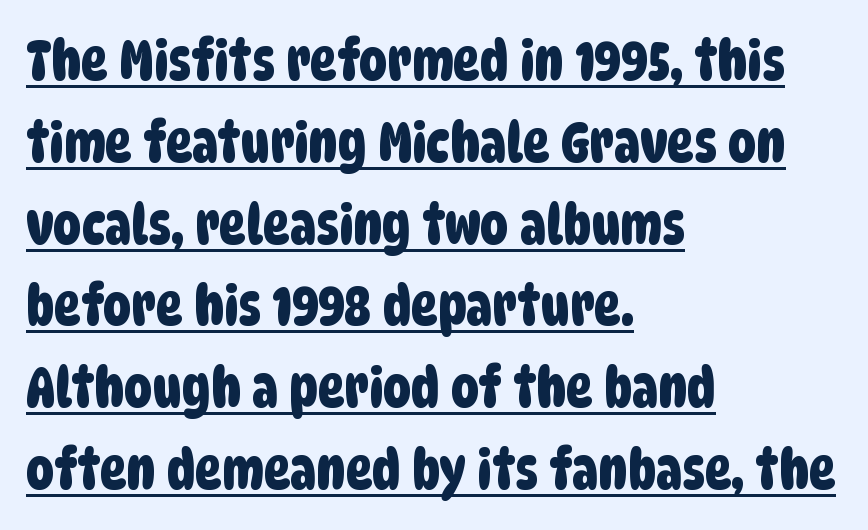
{"serif": "no", "width": "condensed", "stroke_contrast": "low", "x_height": "large", "monospaced": "no", "underline": "yes", "align": "left", "line_spacing": "normal", "line_spacing_ratio": 1.46, "letter_spacing": "normal", "letter_spacing_em": 0.0, "glyph_px": 56}
